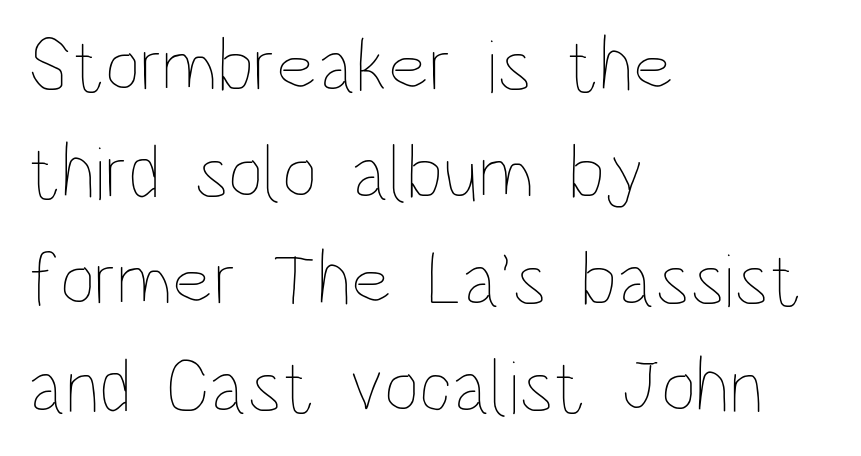
Q: Is the text bold? A: No.
Q: Is the text italic (slanted)? A: No, it is upright.
Q: Is the text underlined? A: No.
Q: How is the paragraph aligned? A: Left-aligned.
Q: Is the spacing between letters normal or unusually wide? A: Normal.
Q: Is the spacing between lines tight, normal or loose? A: Normal.
Q: Width (condensed, normal, or wide)? A: Condensed.
Q: Stroke contrast? A: Low.
Q: x-height? A: Large.
Q: Monospaced? A: No.
